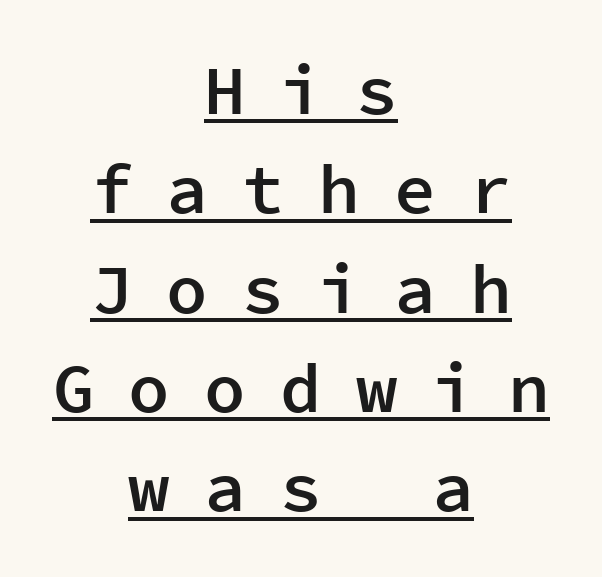
{"serif": "no", "italic": "no", "bold": "semi", "weight": "semibold", "width": "normal", "stroke_contrast": "low", "x_height": "medium", "monospaced": "yes", "underline": "yes", "align": "center", "line_spacing": "normal", "line_spacing_ratio": 1.44, "letter_spacing": "wide", "letter_spacing_em": 0.5, "glyph_px": 69}
